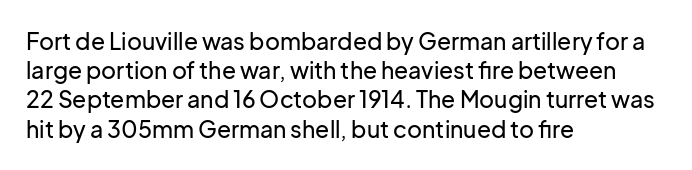
Interline gaps are of average width in this sample. Short note: letters normally spaced. Posture: vertical. The strip under each line holds only bare page. Which margin do the lines hug? The left one — the right edge is uneven.
